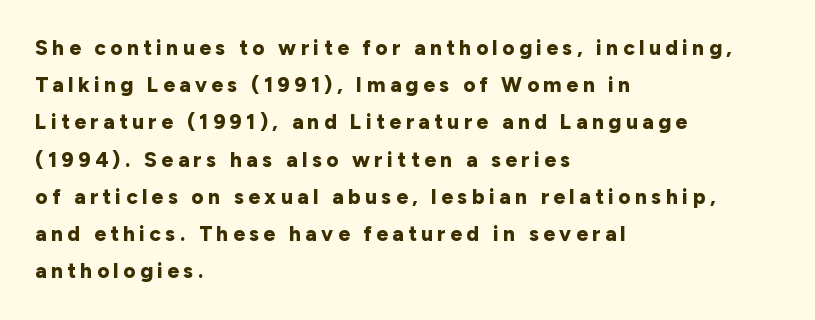
The image shows 21 px bold type, upright; set left-aligned, line spacing 1.77x, unusually wide letter spacing (+0.21 em), not underlined.
